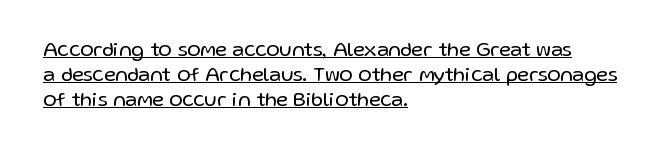
The image shows 20 px text type, upright; set left-aligned, normal line spacing (1.26x), normal letter spacing, underlined.
